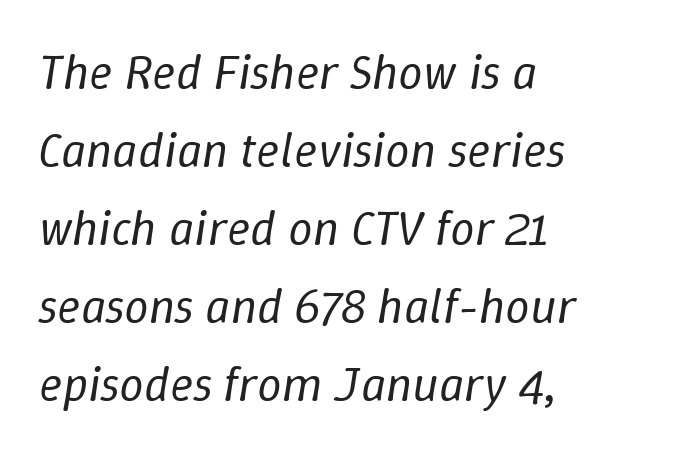
{"italic": "yes", "lean": "right", "slant_degrees": 9, "bold": "no", "weight": "regular", "width": "normal", "stroke_contrast": "low", "x_height": "medium", "monospaced": "no", "underline": "no", "align": "left", "line_spacing": "normal", "line_spacing_ratio": 1.59, "letter_spacing": "normal", "letter_spacing_em": 0.0, "glyph_px": 49}
